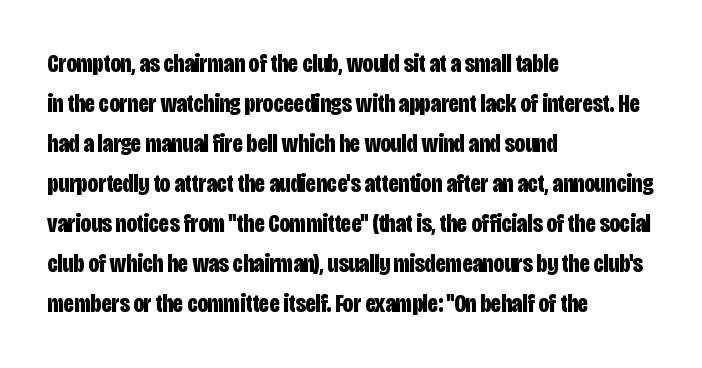
The letterforms sit shoulder to shoulder at normal distance. If you measured baseline to baseline, you'd find a middling distance. The specimen omits any rule beneath the text block's lines. These lines stack with their left ends in a neat column.
